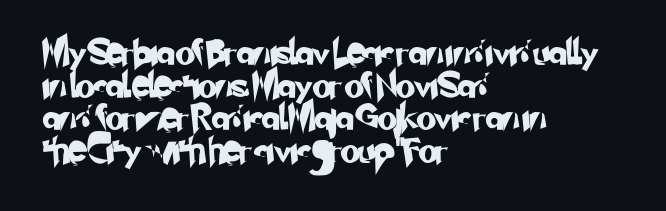
{"underline": "no", "align": "left", "line_spacing": "normal", "line_spacing_ratio": 1.31, "letter_spacing": "normal", "letter_spacing_em": 0.0, "glyph_px": 25}
